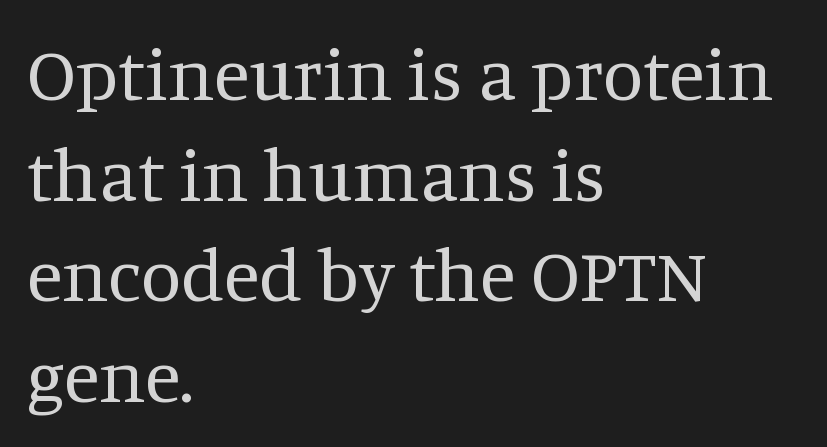
The image shows 74 px regular-weight serif type, upright; set left-aligned, normal line spacing (1.36x), normal letter spacing, not underlined; medium stroke contrast and a large x-height.
